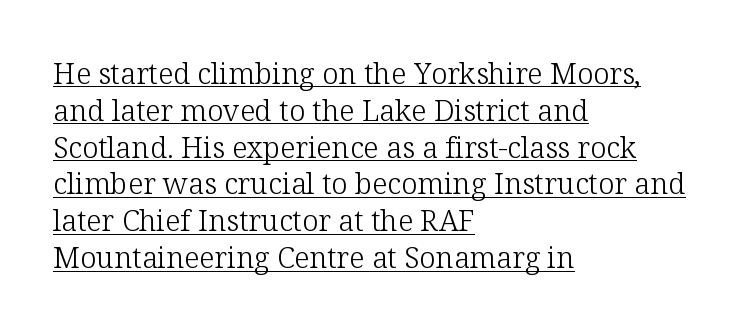
The compositor pushed each line to the left boundary. The strokes carry an ordinary text weight at most. Character widths vary here, with narrow letters taking less room than wide ones. Notice how a bar underscores the lettering throughout. What's the leading like? Ordinary, nothing unusual.
